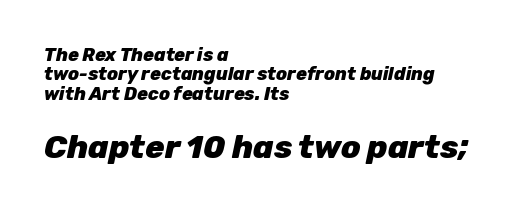
Q: Is the text bold? A: Yes.
Q: Is the text italic (slanted)? A: Yes, it leans right by about 12 degrees.
Q: Is the text underlined? A: No.
Q: How is the paragraph aligned? A: Left-aligned.
Q: Is the spacing between letters normal or unusually wide? A: Normal.
Q: Is the spacing between lines tight, normal or loose? A: Tight.
Q: Which block of text is set in a larger size, the first (top) or the second (bottom)? A: The second (bottom) one.
Q: Width (condensed, normal, or wide)? A: Normal.
Q: Stroke contrast? A: Low.
Q: x-height? A: Medium.
Q: Monospaced? A: No.
